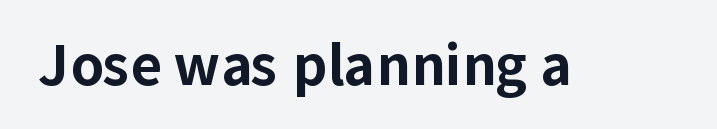
{"serif": "no", "italic": "no", "bold": "yes", "weight": "bold", "width": "normal", "stroke_contrast": "low", "x_height": "medium", "monospaced": "no", "underline": "no", "letter_spacing": "normal", "letter_spacing_em": 0.0, "glyph_px": 54}
